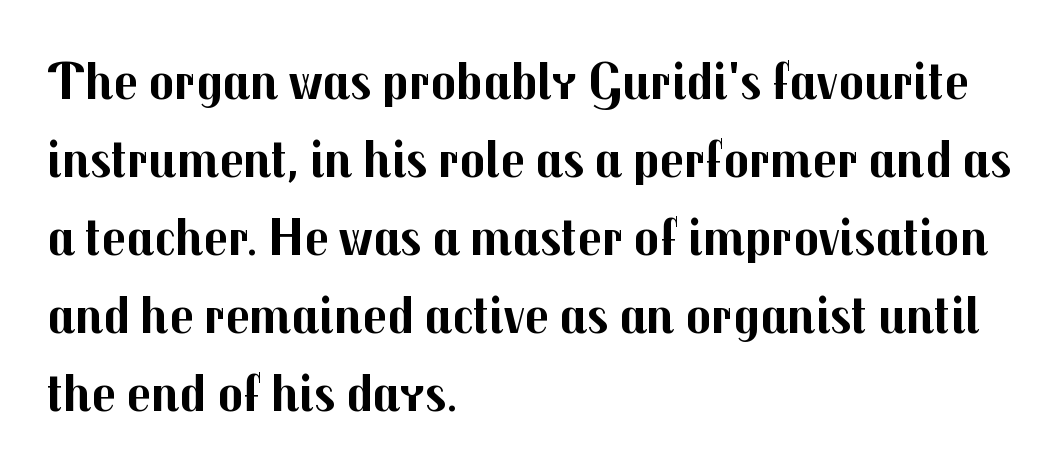
Do the characters align in a grid? No, the font is proportional. The font family rendered here belongs to the sans-serif group. Caption: bold face, heavy strokes. Words appear dense and cohesive because spacing is normal. Typeset ragged right — the left edge is the straight one. Evenly set lines give the paragraph a standard silhouette.
